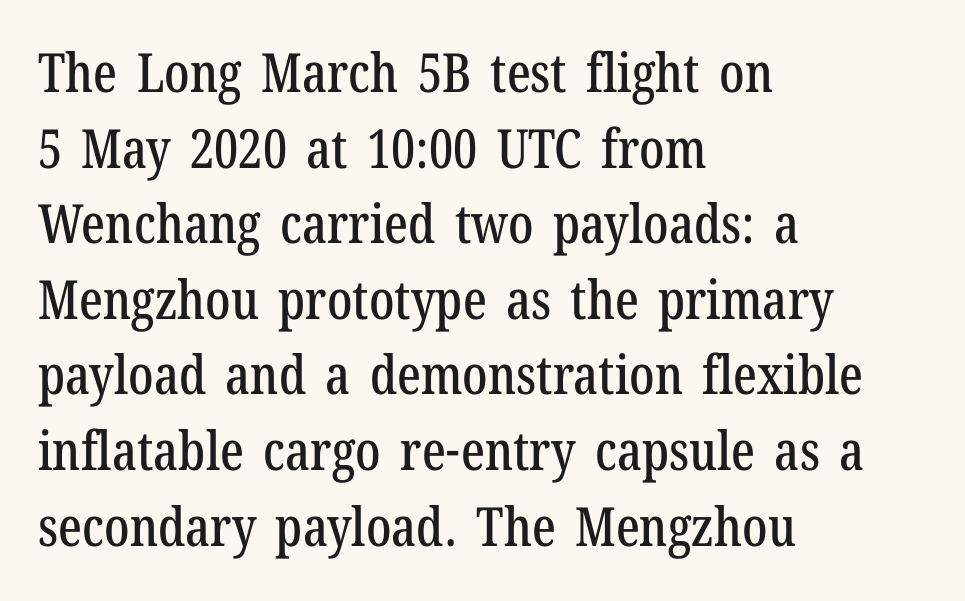
{"serif": "yes", "italic": "no", "width": "condensed", "stroke_contrast": "low", "x_height": "medium", "monospaced": "no", "underline": "no", "align": "left", "line_spacing": "normal", "line_spacing_ratio": 1.4, "letter_spacing": "normal", "letter_spacing_em": 0.0, "glyph_px": 54}
